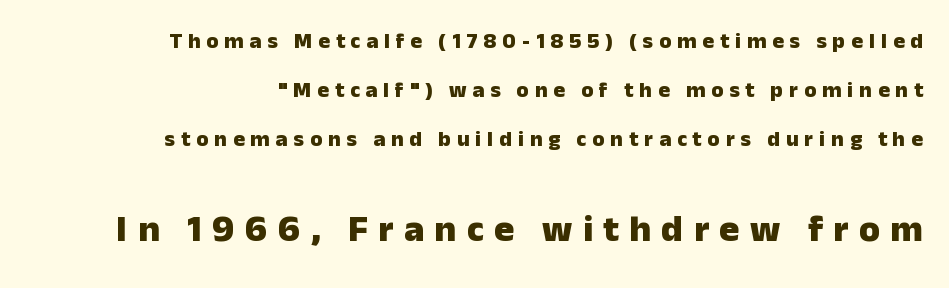
The image shows 38 px heavy sans-serif type, upright; set right-aligned, loose line spacing (2.22x), unusually wide letter spacing (+0.27 em), not underlined; the second (bottom) block is 1.73x larger; low stroke contrast and a medium x-height.
